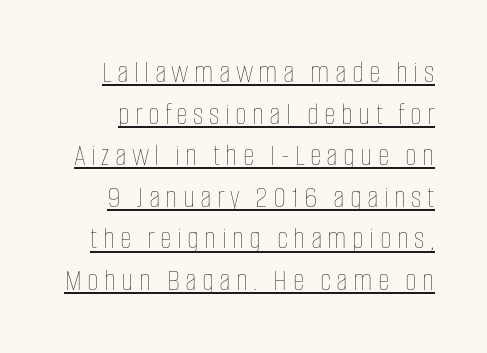
Q: Is the text bold? A: No.
Q: Is the text italic (slanted)? A: No, it is upright.
Q: Is the text underlined? A: Yes.
Q: Is the spacing between lines tight, normal or loose? A: Normal.
Q: Width (condensed, normal, or wide)? A: Condensed.
Q: Stroke contrast? A: Low.
Q: x-height? A: Large.
Q: Monospaced? A: No.
